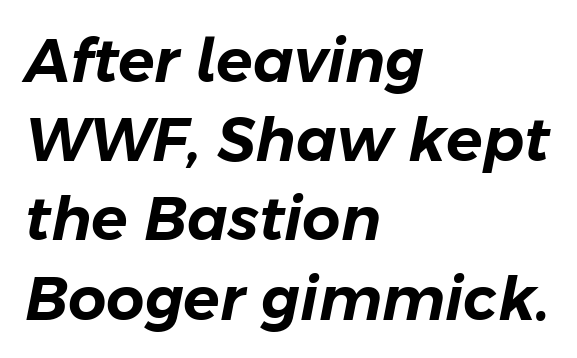
The image shows 60 px text type, italic (leaning right); set left-aligned, normal line spacing (1.32x), normal letter spacing, not underlined; low stroke contrast and a medium x-height.
